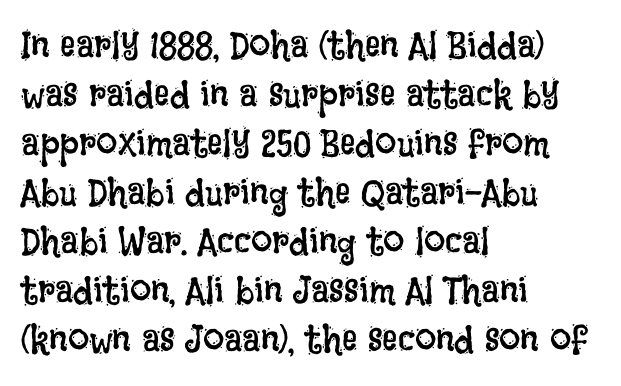
You could not count columns in this text — the font is proportionally spaced. Nobody touched the tracking dial on this one. The lines in this sample share a left origin and differ only in where they stop. No chunkiness to these letters — they're not bold. Type without underlining.
